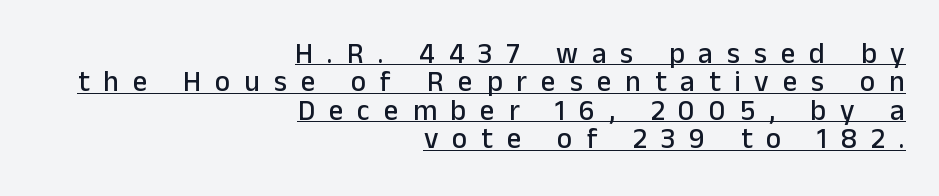
The image shows 29 px sans-serif type, upright; set right-aligned, tight line spacing (0.98x), unusually wide letter spacing (+0.48 em), underlined; low stroke contrast and a medium x-height.
